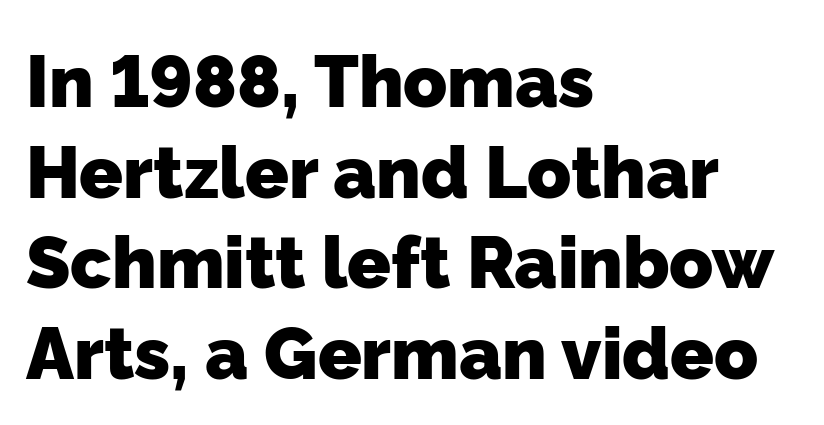
{"serif": "no", "bold": "yes", "weight": "heavy", "width": "normal", "stroke_contrast": "low", "x_height": "medium", "monospaced": "no", "underline": "no", "align": "left", "line_spacing": "normal", "line_spacing_ratio": 1.26, "letter_spacing": "normal", "letter_spacing_em": 0.0, "glyph_px": 72}
